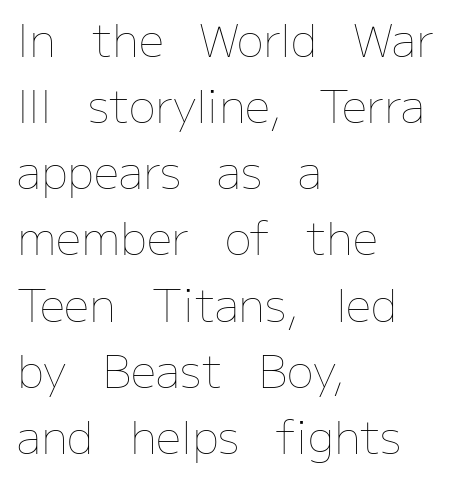
{"italic": "no", "bold": "no", "weight": "thin", "width": "normal", "stroke_contrast": "low", "x_height": "medium", "monospaced": "no", "underline": "no", "align": "left", "line_spacing": "normal", "line_spacing_ratio": 1.47, "letter_spacing": "normal", "letter_spacing_em": 0.0, "glyph_px": 45}
